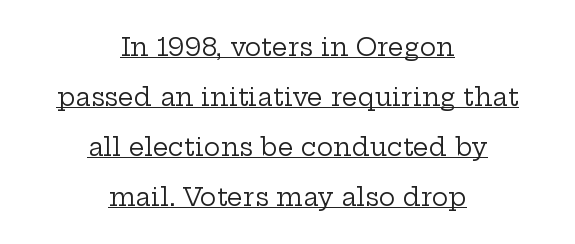
The image shows 25 px text type, upright; set centered, loose line spacing (2.0x), normal letter spacing, underlined.
